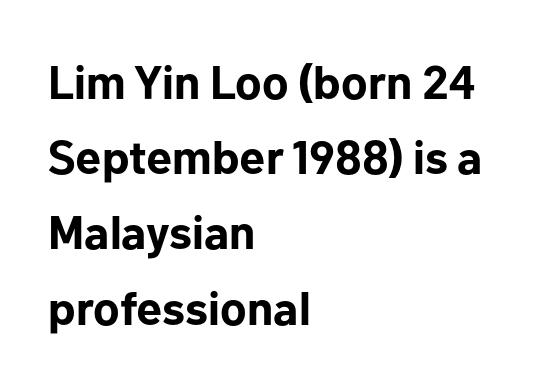
The image shows 47 px bold sans-serif type, upright; set left-aligned, normal line spacing (1.6x), normal letter spacing, not underlined; low stroke contrast and a medium x-height.
